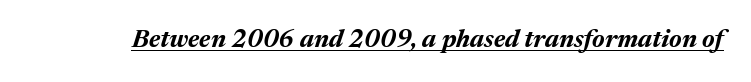
Q: Is the text bold? A: Yes.
Q: Is the text italic (slanted)? A: Yes, it leans right by about 17 degrees.
Q: Is the text underlined? A: Yes.
Q: Is the spacing between letters normal or unusually wide? A: Normal.
